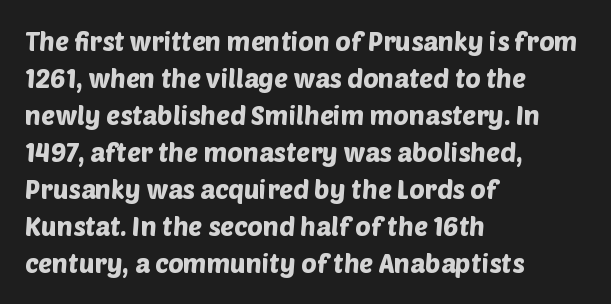
The image shows 26 px text type; set left-aligned, normal line spacing (1.42x), normal letter spacing, not underlined.
